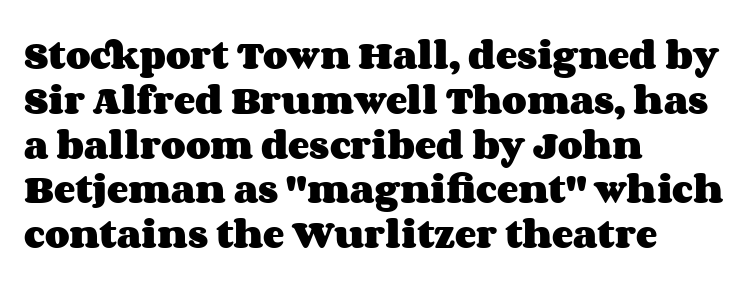
The image shows 32 px heavy, wide type, upright; set left-aligned, normal line spacing (1.4x), normal letter spacing, not underlined; medium stroke contrast and a large x-height.
